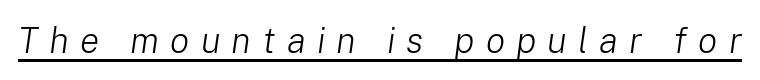
{"italic": "yes", "lean": "right", "slant_degrees": 8, "bold": "no", "weight": "light", "width": "normal", "stroke_contrast": "low", "x_height": "medium", "monospaced": "no", "underline": "yes", "letter_spacing": "wide", "letter_spacing_em": 0.31, "glyph_px": 36}
